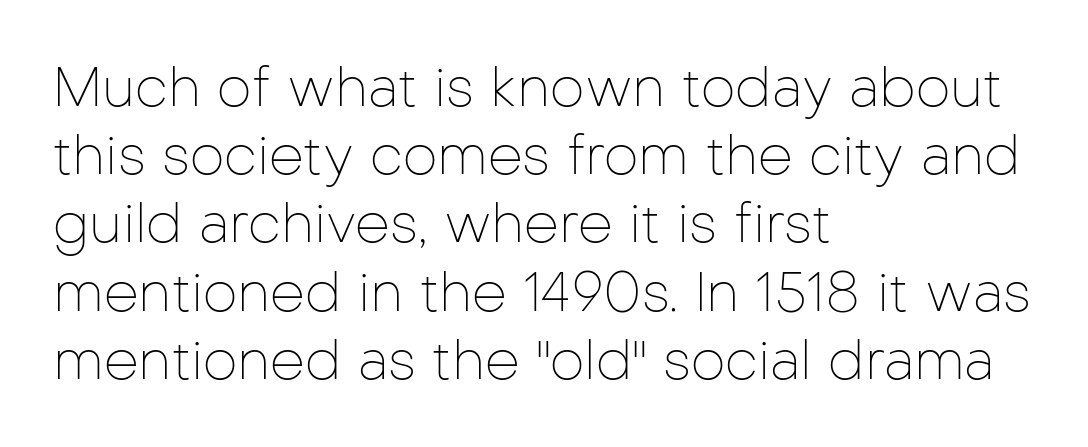
The characters display no serif detailing; their extremities are plain. The letterforms sit shoulder to shoulder at normal distance. Is the stroke heavy? The answer is a plain regular-or-lighter. Caption: multi-line text, flush left, ragged right. In terms of posture, this sample is upright. Has an underline been added? It has not.
